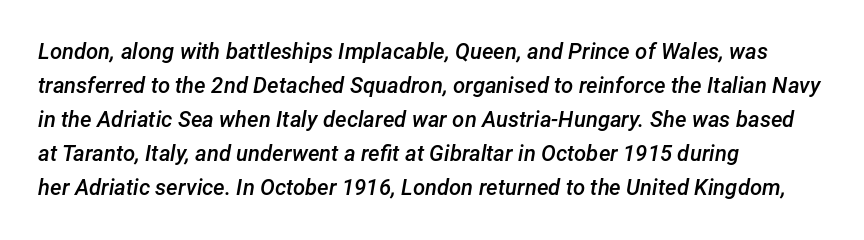
{"italic": "yes", "lean": "right", "slant_degrees": 12, "bold": "semi", "underline": "no", "align": "left", "line_spacing": "normal", "line_spacing_ratio": 1.55, "letter_spacing": "normal", "letter_spacing_em": 0.0, "glyph_px": 22}
